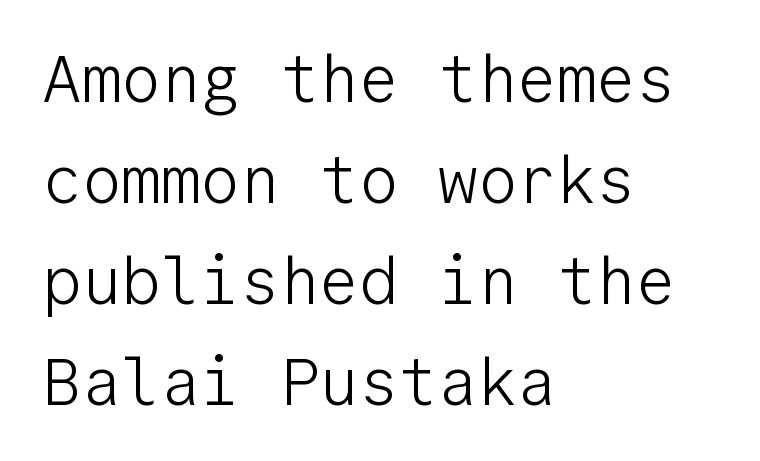
Posture: upright roman. Each letter, wide or thin by design, is forced into the same width here. What kind of face is this? One without serifs — a sans. Rule under the text: the space is simply empty. This sample is left-justified, so line endings fall wherever the words run out.
